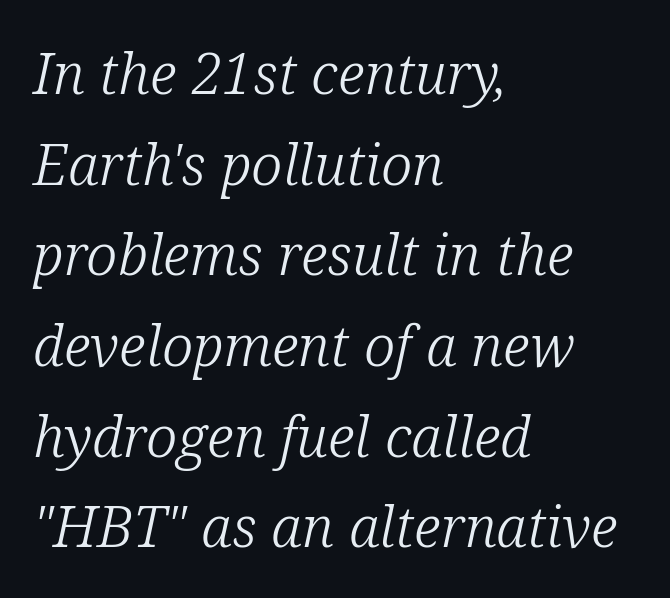
Italic? Definitely — the glyphs are oblique. Descenders are the only things crossing below the line. On a weight scale, this lands at 450 or below. This sample is left-justified, so line endings fall wherever the words run out.
